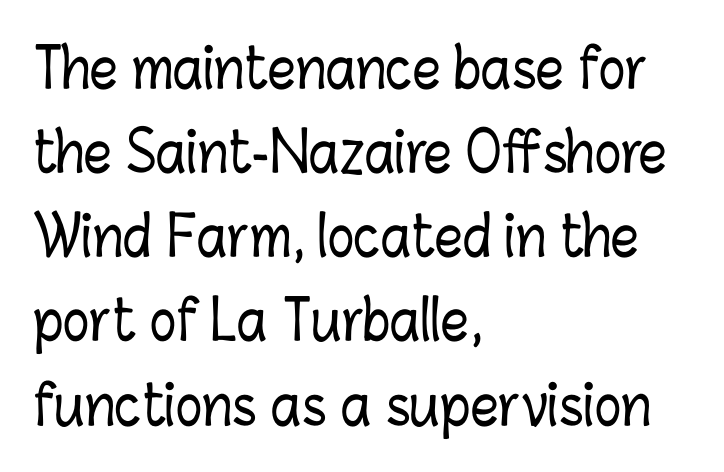
Q: Is the text italic (slanted)? A: No, it is upright.
Q: Is the text underlined? A: No.
Q: How is the paragraph aligned? A: Left-aligned.
Q: Is the spacing between letters normal or unusually wide? A: Normal.
Q: Is the spacing between lines tight, normal or loose? A: Normal.
Q: Width (condensed, normal, or wide)? A: Condensed.
Q: Stroke contrast? A: Low.
Q: x-height? A: Medium.
Q: Monospaced? A: No.
